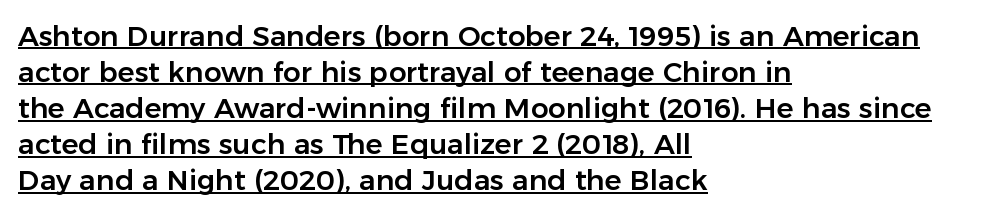
{"serif": "no", "italic": "no", "width": "normal", "stroke_contrast": "low", "x_height": "medium", "monospaced": "no", "underline": "yes", "align": "left", "line_spacing": "normal", "line_spacing_ratio": 1.29, "letter_spacing": "normal", "letter_spacing_em": 0.0, "glyph_px": 28}
